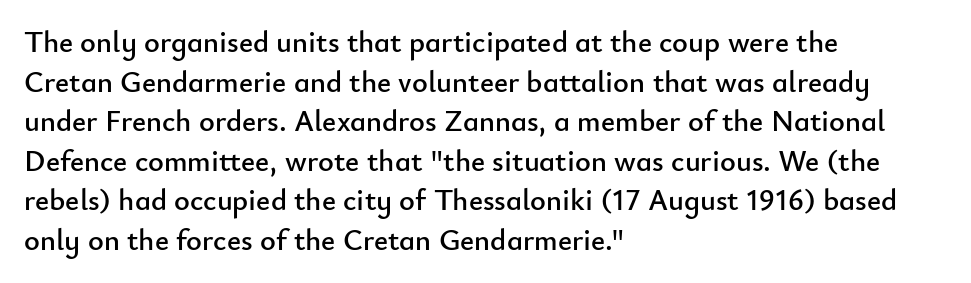
The image shows 30 px sans-serif type, upright; set left-aligned, normal line spacing (1.32x), normal letter spacing, not underlined; low stroke contrast and a small x-height.
